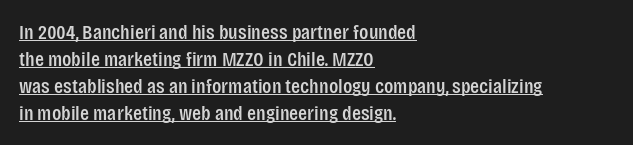
The typesetter has applied underlining to the passage shown. The lettering stays uniformly vertical, giving the passage a roman look. Line beginnings align vertically; line endings do not. Standard letterfit; no display-style spreading of the glyphs.
